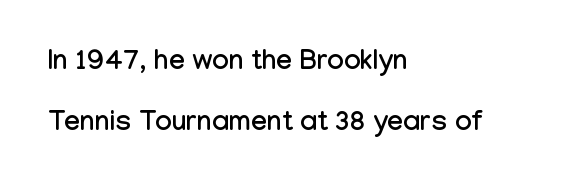
The image shows 28 px condensed sans-serif type, upright; set left-aligned, loose line spacing (2.17x), normal letter spacing, not underlined; low stroke contrast and a medium x-height.
